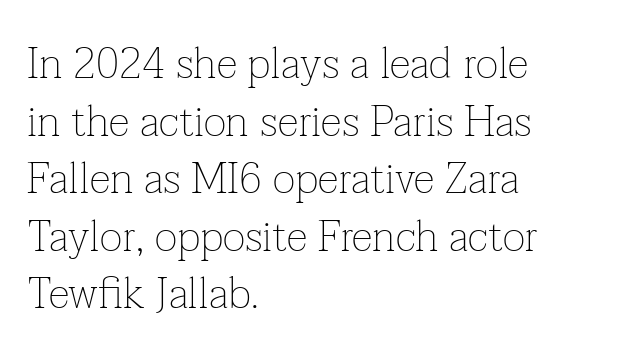
{"serif": "yes", "italic": "no", "bold": "no", "weight": "thin", "width": "normal", "stroke_contrast": "low", "x_height": "medium", "monospaced": "no", "underline": "no", "align": "left", "line_spacing": "normal", "line_spacing_ratio": 1.34, "letter_spacing": "normal", "letter_spacing_em": 0.0, "glyph_px": 43}
